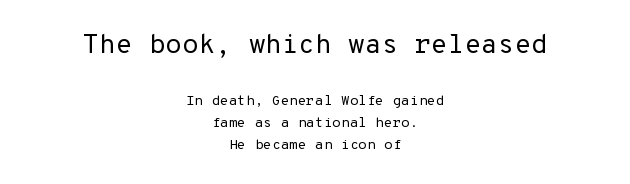
Is the letter spacing exaggerated? No — it looks like the ordinary default. The font is comparable to plain body text, perhaps lighter. Clear beneath every line of the passage. Alignment: centered. When letters stand straight like this, we call the style roman or upright.
